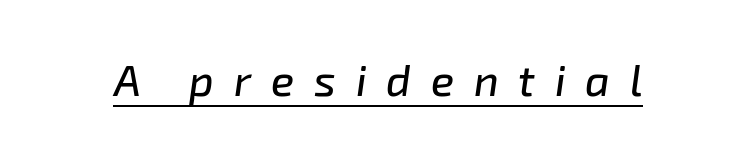
The image shows 43 px text type, italic (leaning right); set unusually wide letter spacing (+0.46 em), underlined; low stroke contrast and a medium x-height.
